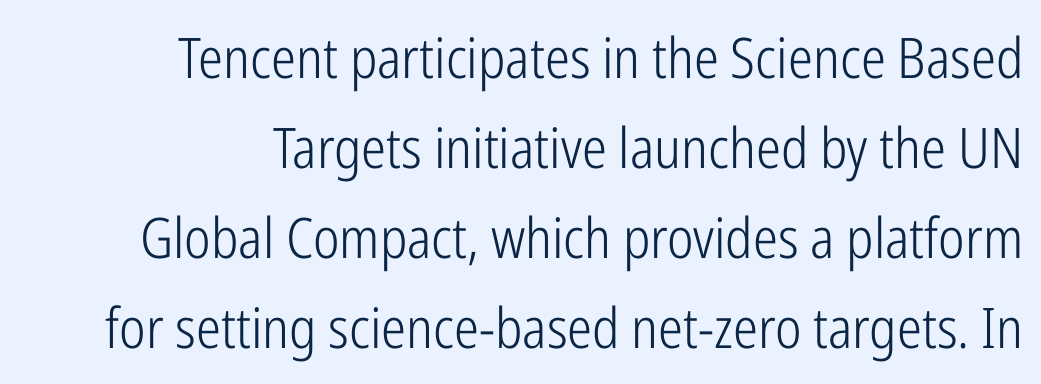
The image shows 56 px light, condensed sans-serif type, upright; set right-aligned, normal line spacing (1.61x), normal letter spacing, not underlined; low stroke contrast and a medium x-height.
